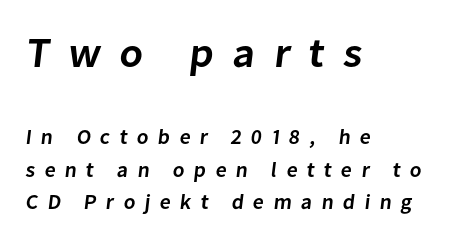
Q: Is the text bold? A: Semi-bold.
Q: Is the typeface a serif or a sans-serif typeface? A: Sans-serif.
Q: Is the text underlined? A: No.
Q: How is the paragraph aligned? A: Left-aligned.
Q: Is the spacing between letters normal or unusually wide? A: Unusually wide.
Q: Is the spacing between lines tight, normal or loose? A: Normal.
Q: Which block of text is set in a larger size, the first (top) or the second (bottom)? A: The first (top) one.
Q: Width (condensed, normal, or wide)? A: Normal.
Q: Stroke contrast? A: Low.
Q: x-height? A: Medium.
Q: Monospaced? A: No.
